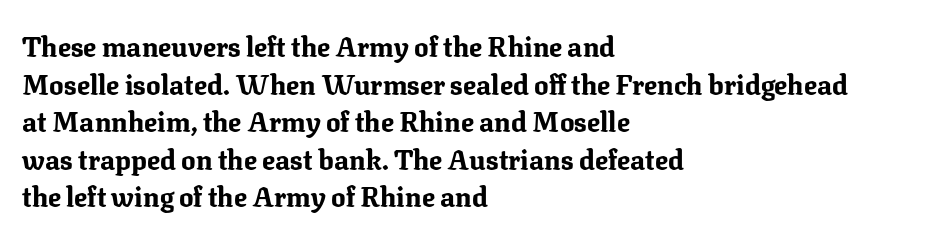
{"italic": "no", "bold": "yes", "underline": "no", "align": "left", "line_spacing": "normal", "line_spacing_ratio": 1.39, "letter_spacing": "normal", "letter_spacing_em": 0.0, "glyph_px": 27}
